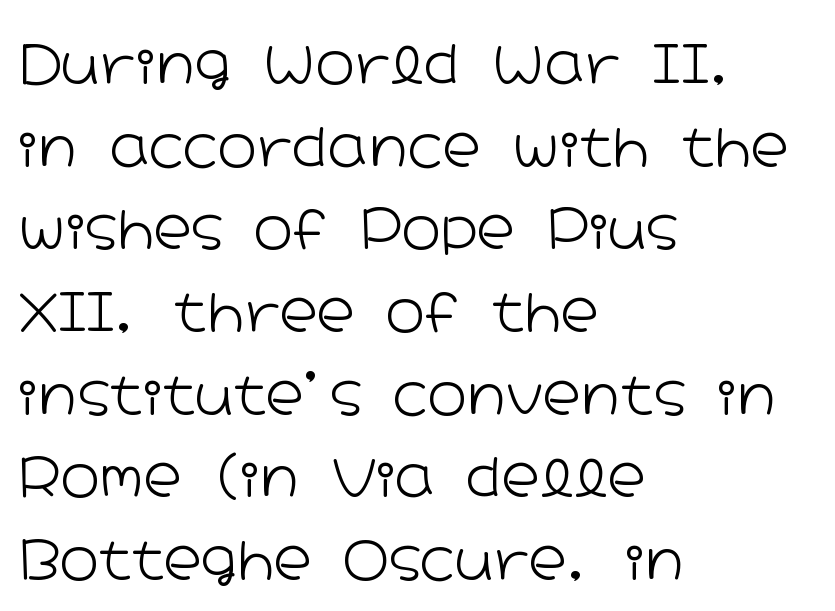
The image shows 53 px light, wide sans-serif type, upright; set left-aligned, normal line spacing (1.56x), normal letter spacing, not underlined; low stroke contrast and a medium x-height.
